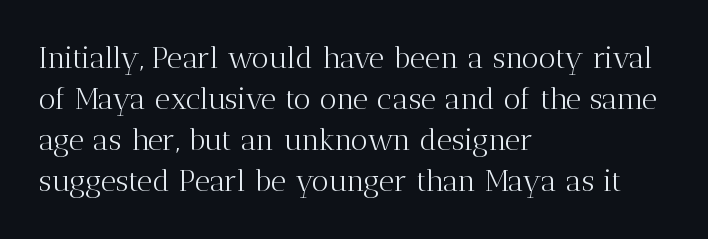
The image shows 30 px light serif type, upright; set left-aligned, normal line spacing (1.37x), normal letter spacing, not underlined; medium stroke contrast and a medium x-height.
